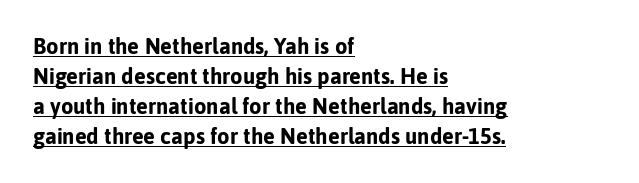
Short and long lines alike share a common starting point at left. This sample uses plain, unmodified letter spacing. How heavy is the stroke? Heavy — this is a bold. Tall strokes in this sample are plumb rather than angled.
